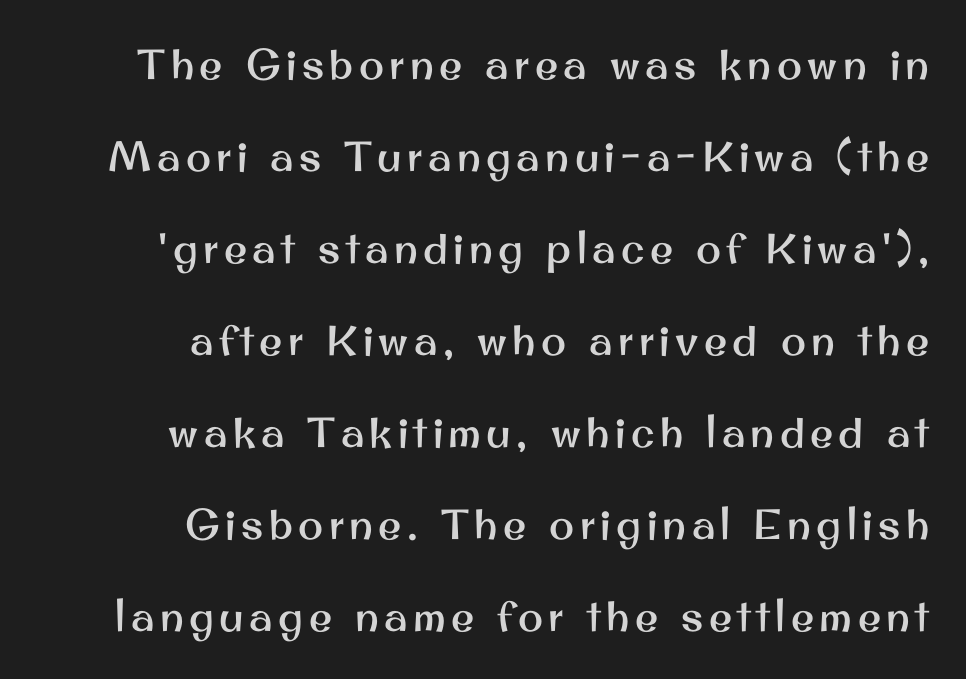
The image shows 42 px sans-serif type, upright; set right-aligned, loose line spacing (2.19x), not underlined; medium stroke contrast and a small x-height.
